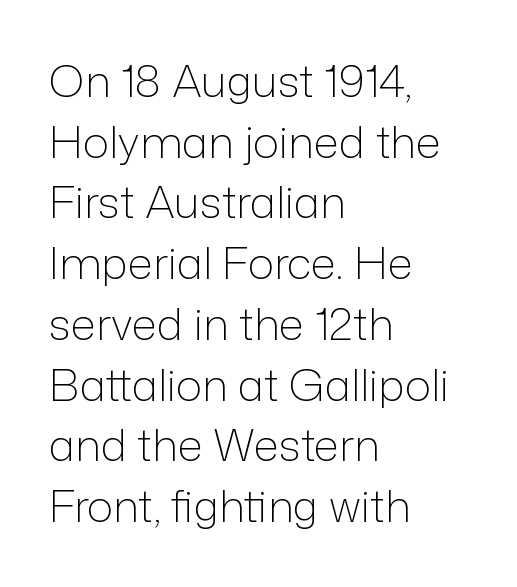
The image shows 44 px light sans-serif type, upright; set left-aligned, normal line spacing (1.38x), normal letter spacing, not underlined; low stroke contrast and a medium x-height.
